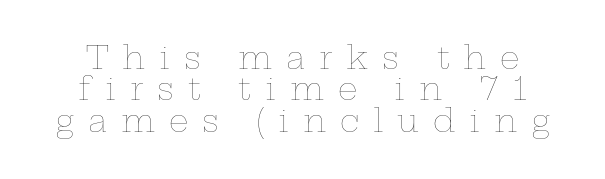
Italic: no, the glyphs are upright roman. The passage shown is not bold in any degree. Notice how the passage keeps no hard edge, just a central spine. The lines are packed closely together with very little leading. Is this a fixed-width face? No — the glyphs have proportional, varying widths. A clean baseline with only descenders dipping below it.
